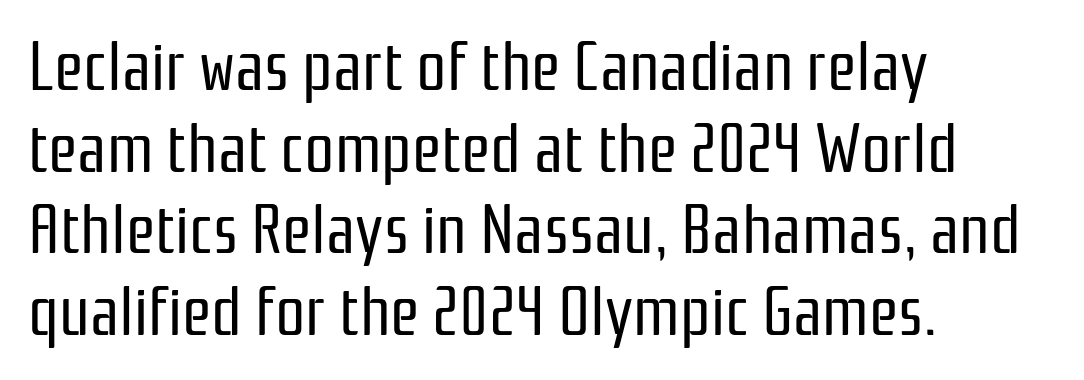
Anything drawn beneath the words? Only blank space. Ascenders rise straight up at ninety degrees. Each letter keeps its own natural width here, so spacing adapts to shape. You can tell from the bare stems that sans-serif type was used. Spacing between characters is what you'd get straight out of the box.
